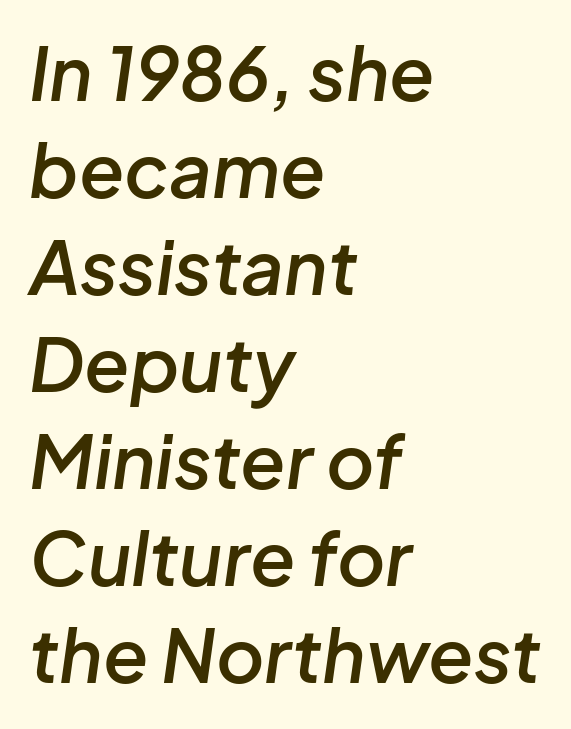
Q: Is the text bold? A: Semi-bold.
Q: Is the text italic (slanted)? A: Yes, it leans right by about 8 degrees.
Q: Is the text underlined? A: No.
Q: How is the paragraph aligned? A: Left-aligned.
Q: Is the spacing between letters normal or unusually wide? A: Normal.
Q: Is the spacing between lines tight, normal or loose? A: Normal.
Q: Width (condensed, normal, or wide)? A: Normal.
Q: Stroke contrast? A: Low.
Q: x-height? A: Medium.
Q: Monospaced? A: No.
